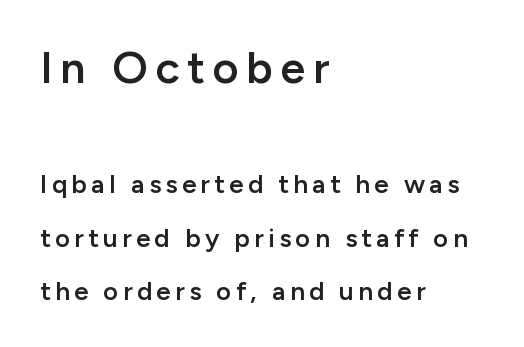
{"serif": "no", "italic": "no", "bold": "semi", "weight": "semibold", "width": "normal", "stroke_contrast": "low", "x_height": "medium", "monospaced": "no", "underline": "no", "align": "left", "line_spacing": "loose", "line_spacing_ratio": 2.05, "larger_block": "first", "size_ratio": 1.73, "glyph_px": 45}
